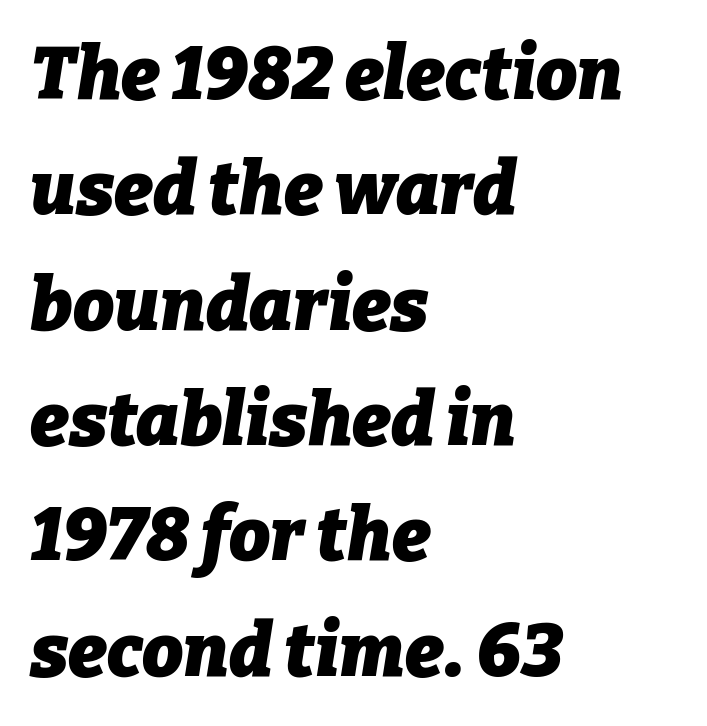
Q: Is the text bold? A: Yes.
Q: Is the text italic (slanted)? A: Yes, it leans right by about 9 degrees.
Q: Is the text underlined? A: No.
Q: How is the paragraph aligned? A: Left-aligned.
Q: Is the spacing between letters normal or unusually wide? A: Normal.
Q: Is the spacing between lines tight, normal or loose? A: Normal.
Q: Width (condensed, normal, or wide)? A: Normal.
Q: Stroke contrast? A: Low.
Q: x-height? A: Medium.
Q: Monospaced? A: No.
